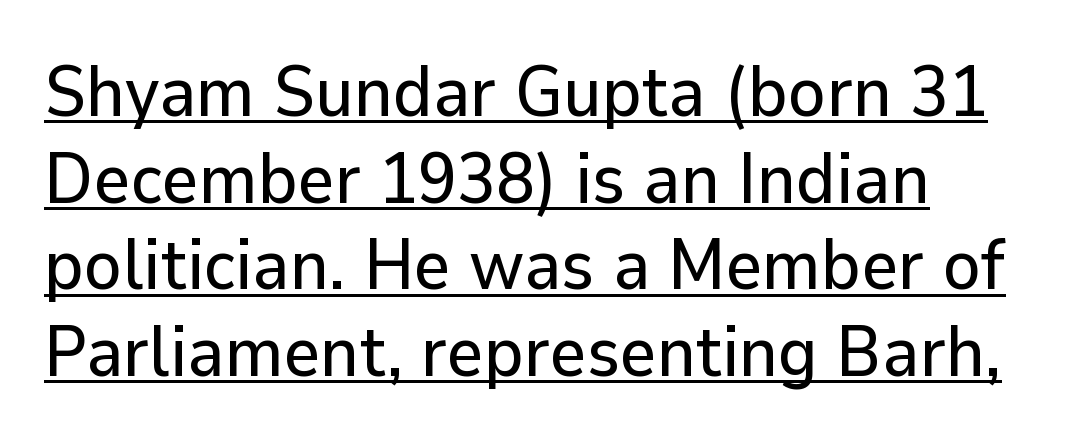
The font's upright variant was chosen for this text. The gaps between neighbouring characters are ordinary and unremarkable. The passage shown is typed in a proportional face where columns would drift. The characters display no serif detailing; their extremities are plain.
